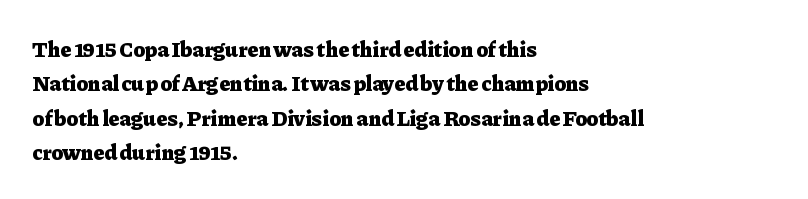
{"italic": "no", "bold": "yes", "underline": "no", "align": "left", "line_spacing": "normal", "line_spacing_ratio": 1.56, "letter_spacing": "normal", "letter_spacing_em": 0.0, "glyph_px": 22}
